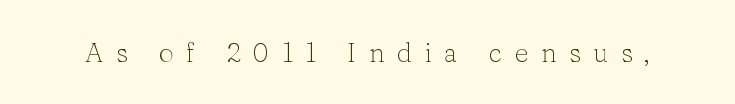
Q: Is the text bold? A: No.
Q: Is the text italic (slanted)? A: No, it is upright.
Q: Is the text underlined? A: No.
Q: Is the spacing between letters normal or unusually wide? A: Unusually wide.
